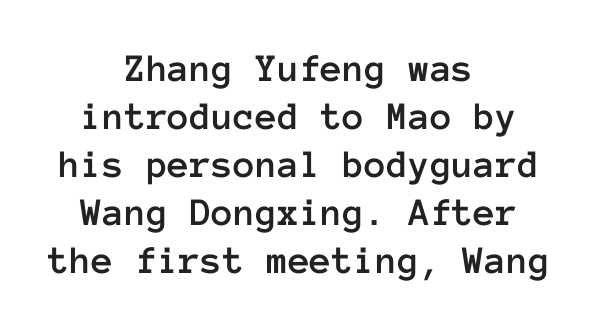
The image shows 40 px text type, upright, monospaced; set centered, line spacing 1.2x, normal letter spacing, not underlined; low stroke contrast and a medium x-height.
